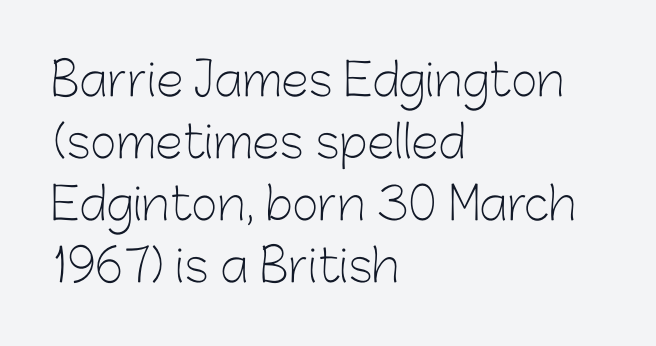
{"serif": "no", "italic": "no", "bold": "no", "weight": "light", "width": "normal", "stroke_contrast": "low", "x_height": "medium", "monospaced": "no", "underline": "no", "align": "left", "line_spacing": "normal", "line_spacing_ratio": 1.38, "letter_spacing": "normal", "letter_spacing_em": 0.0, "glyph_px": 45}
